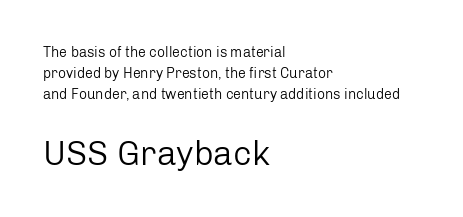
{"serif": "no", "italic": "no", "bold": "no", "weight": "regular", "width": "normal", "stroke_contrast": "low", "x_height": "medium", "monospaced": "no", "underline": "no", "align": "left", "line_spacing": "normal", "line_spacing_ratio": 1.49, "letter_spacing": "normal", "letter_spacing_em": 0.0, "larger_block": "second", "size_ratio": 2.43, "glyph_px": 34}
